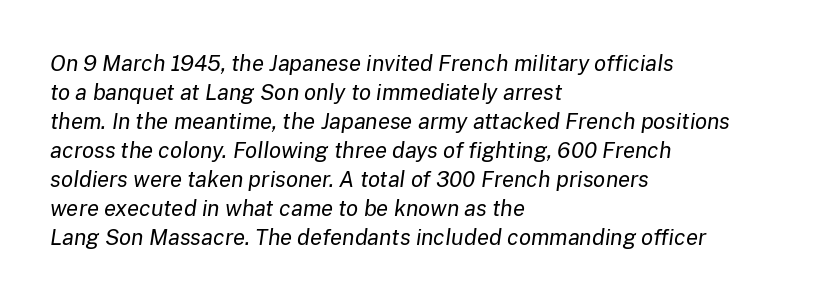
The image shows 22 px text type, italic (leaning right); set left-aligned, normal line spacing (1.32x), normal letter spacing, not underlined.
